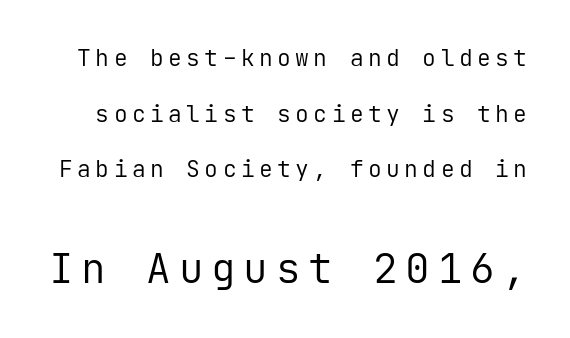
Q: Is the text bold? A: No.
Q: Is the text italic (slanted)? A: No, it is upright.
Q: Is the typeface a serif or a sans-serif typeface? A: Sans-serif.
Q: Is the text underlined? A: No.
Q: Is the spacing between lines tight, normal or loose? A: Loose.
Q: Which block of text is set in a larger size, the first (top) or the second (bottom)? A: The second (bottom) one.
Q: Width (condensed, normal, or wide)? A: Normal.
Q: Stroke contrast? A: Low.
Q: x-height? A: Medium.
Q: Monospaced? A: Yes.
